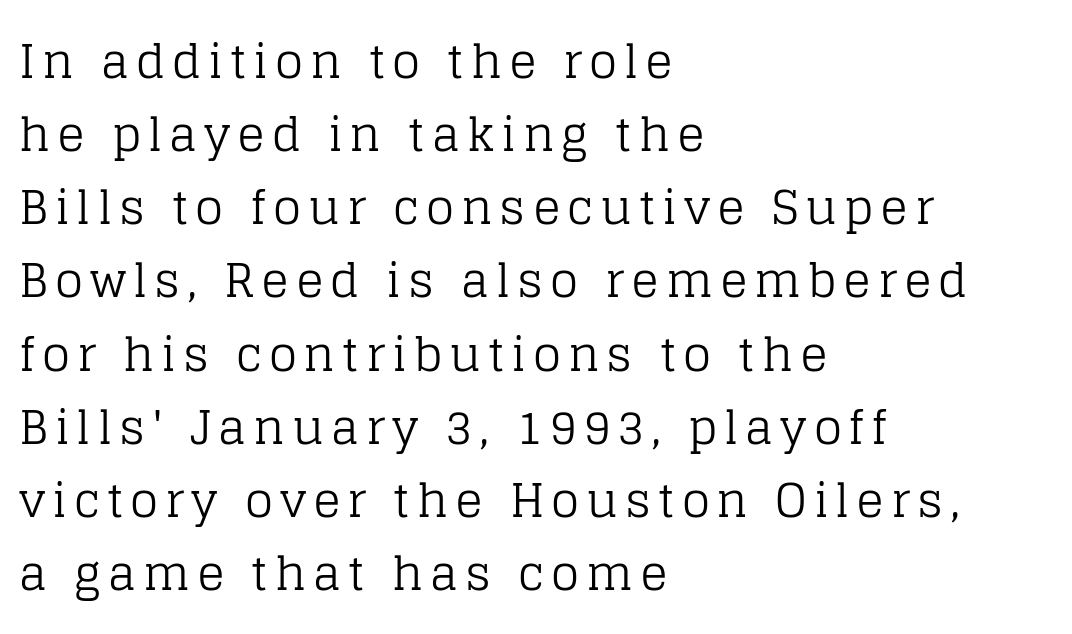
{"serif": "yes", "italic": "no", "bold": "no", "weight": "regular", "width": "normal", "stroke_contrast": "low", "x_height": "large", "monospaced": "no", "underline": "no", "align": "left", "line_spacing": "normal", "line_spacing_ratio": 1.59, "glyph_px": 46}
